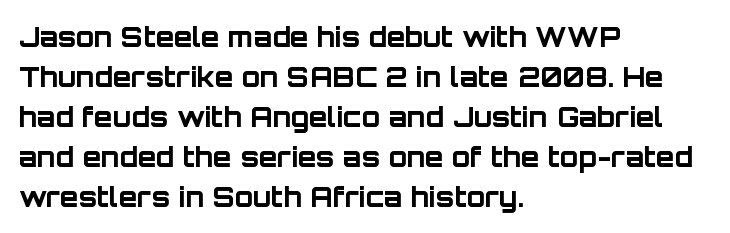
A student would call this left alignment; a typographer would say flush left, rag right. Lines of text with bare space underneath. Does the weight exceed regular? Yes, all the way to bold. Posture: vertical. The rows are spaced the way most documents space them. In terms of letterspacing, this is plain default setting.
